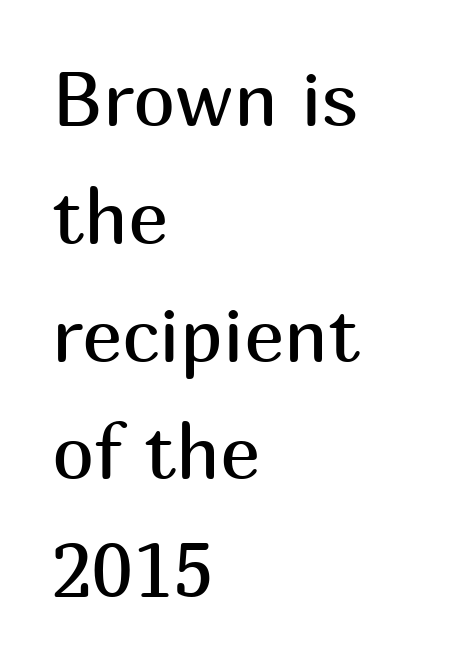
The image shows 76 px regular-weight sans-serif type, upright; set left-aligned, normal line spacing (1.55x), normal letter spacing, not underlined; medium stroke contrast and a medium x-height.
